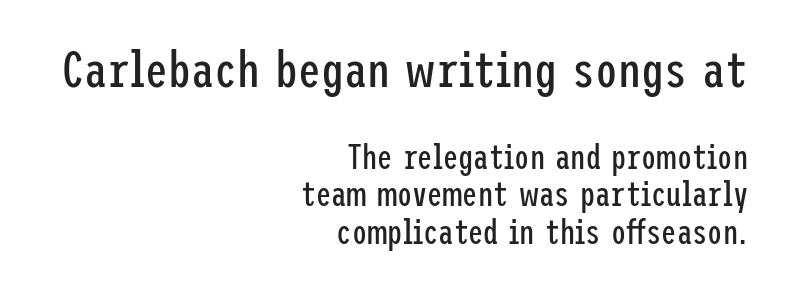
The image shows 51 px regular-weight, condensed sans-serif type, upright; set right-aligned, tight line spacing (1.1x), normal letter spacing, not underlined; the first (top) block is 1.5x larger; low stroke contrast and a medium x-height.
